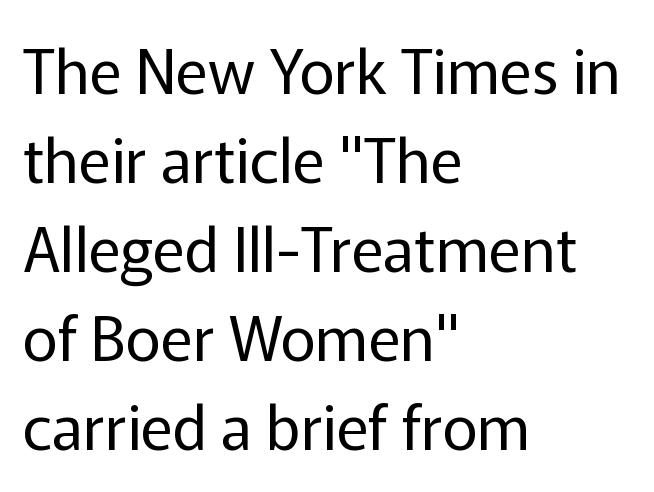
The image shows 61 px regular-weight sans-serif type, upright; set left-aligned, normal line spacing (1.46x), normal letter spacing, not underlined; low stroke contrast and a medium x-height.
